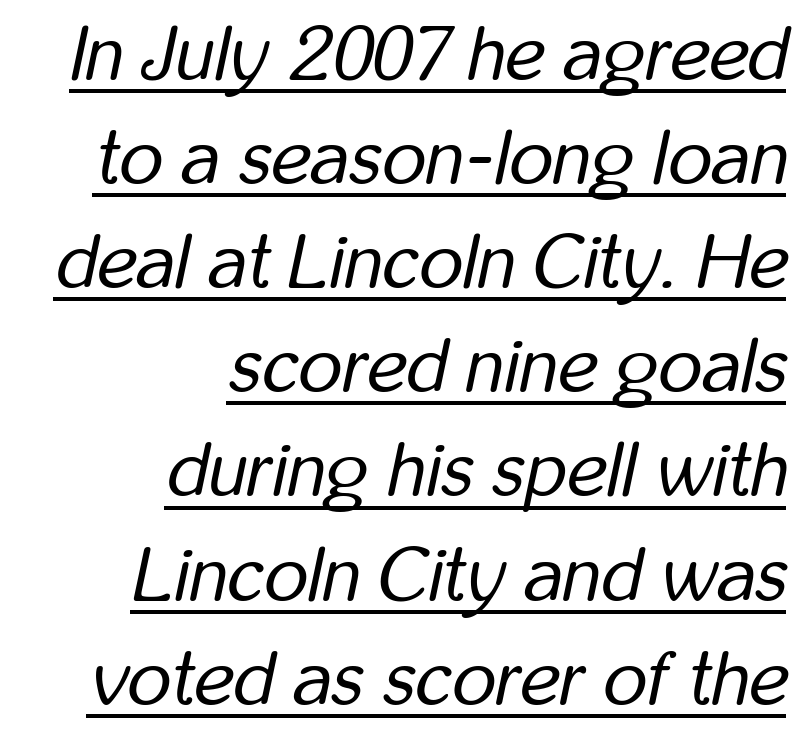
{"italic": "yes", "lean": "right", "slant_degrees": 12, "bold": "no", "weight": "regular", "width": "condensed", "stroke_contrast": "low", "x_height": "medium", "monospaced": "no", "underline": "yes", "align": "right", "line_spacing": "normal", "line_spacing_ratio": 1.37, "letter_spacing": "normal", "letter_spacing_em": 0.0, "glyph_px": 76}
